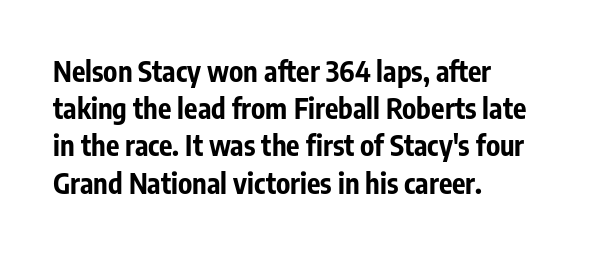
Italic? Not at all — the glyphs are vertical. Each letter keeps its own natural width here, so spacing adapts to shape. Just letters on the line, the space beneath them empty. The sample has been set heavy, in full bold. A student would call this left alignment; a typographer would say flush left, rag right.
